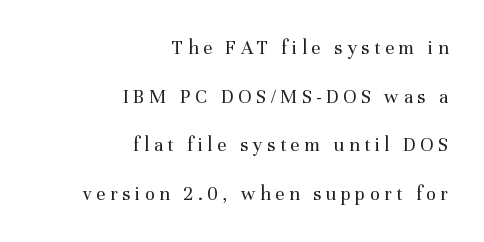
Q: Is the text bold? A: No.
Q: Is the text italic (slanted)? A: No, it is upright.
Q: Is the text underlined? A: No.
Q: How is the paragraph aligned? A: Right-aligned.
Q: Is the spacing between letters normal or unusually wide? A: Unusually wide.
Q: Is the spacing between lines tight, normal or loose? A: Loose.
